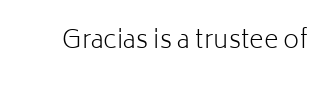
Q: Is the text bold? A: No.
Q: Is the text italic (slanted)? A: No, it is upright.
Q: Is the text underlined? A: No.
Q: Is the spacing between letters normal or unusually wide? A: Normal.
